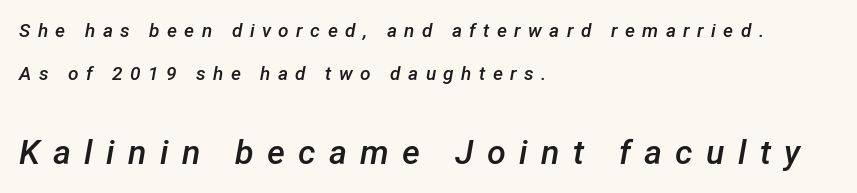
Q: Is the text bold? A: Semi-bold.
Q: Is the text italic (slanted)? A: Yes, it leans right by about 12 degrees.
Q: Is the text underlined? A: No.
Q: How is the paragraph aligned? A: Left-aligned.
Q: Is the spacing between letters normal or unusually wide? A: Unusually wide.
Q: Is the spacing between lines tight, normal or loose? A: Loose.
Q: Which block of text is set in a larger size, the first (top) or the second (bottom)? A: The second (bottom) one.
Q: Width (condensed, normal, or wide)? A: Normal.
Q: Stroke contrast? A: Low.
Q: x-height? A: Medium.
Q: Monospaced? A: No.
